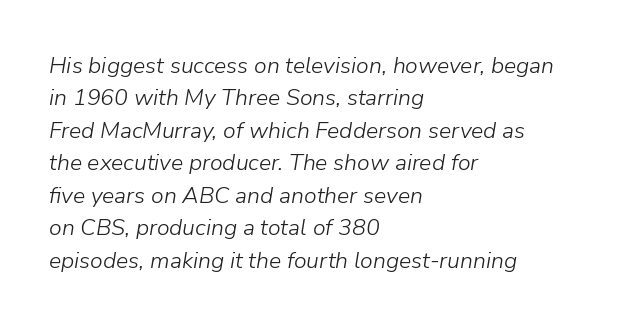
Q: Is the text bold? A: No.
Q: Is the text italic (slanted)? A: Yes, it leans right by about 9 degrees.
Q: Is the text underlined? A: No.
Q: How is the paragraph aligned? A: Left-aligned.
Q: Is the spacing between letters normal or unusually wide? A: Normal.
Q: Is the spacing between lines tight, normal or loose? A: Normal.
